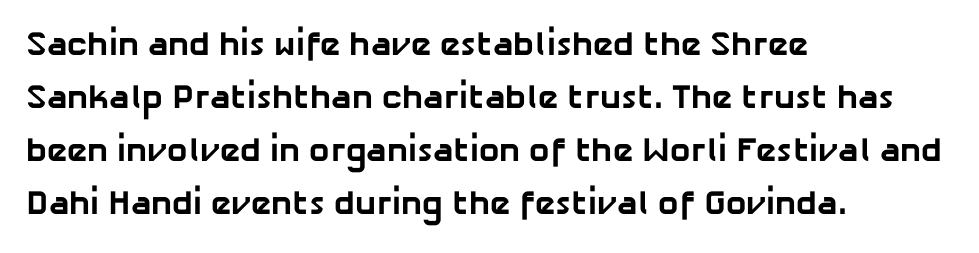
The image shows 34 px bold sans-serif type; set left-aligned, normal line spacing (1.56x), normal letter spacing, not underlined; low stroke contrast and a medium x-height.
